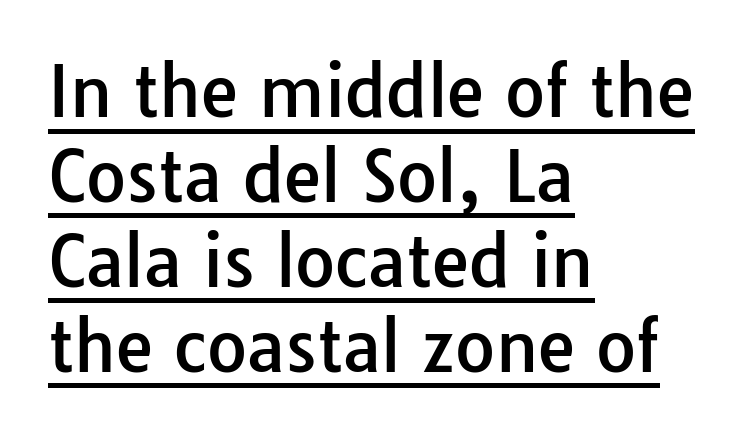
Notice how the stems are strictly vertical — no italics here. Nope, no serifs anywhere on these letters. Standard letterfit; no display-style spreading of the glyphs. Note the varied advance widths — an 'i' is clearly narrower than an 'm'. Emphasis is given by a line drawn under the lettering. The paragraph has a hard left edge and a soft right edge.
